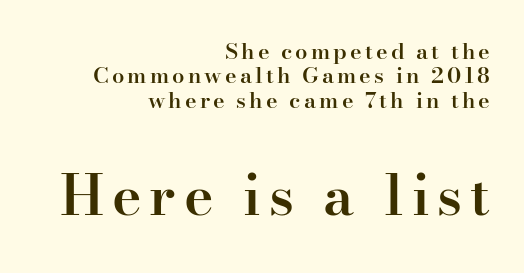
{"serif": "yes", "italic": "no", "bold": "semi", "weight": "semibold", "width": "normal", "stroke_contrast": "high", "x_height": "small", "monospaced": "no", "underline": "no", "align": "right", "line_spacing": "tight", "line_spacing_ratio": 1.11, "larger_block": "second", "size_ratio": 2.55, "glyph_px": 56}
